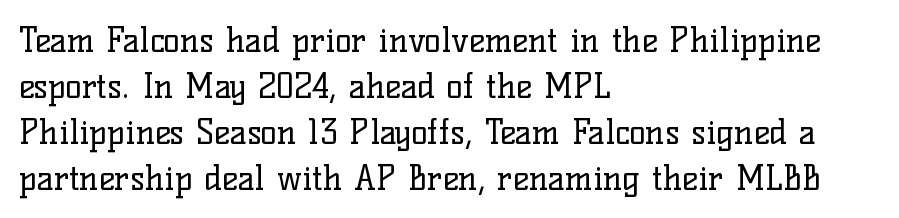
Vertical strokes here are truly vertical. This block has exactly the height ordinary leading produces. Does the type have serifs? Yes, each stem ends in a small foot. Varying glyph widths throughout — classic text-font behaviour. These lines are set flush left with a ragged right edge.
